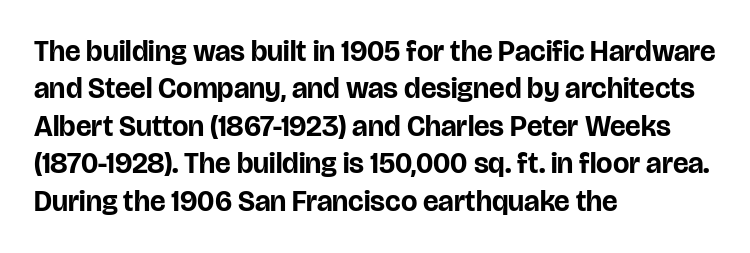
Q: Is the text bold? A: Yes.
Q: Is the text italic (slanted)? A: No, it is upright.
Q: Is the typeface a serif or a sans-serif typeface? A: Sans-serif.
Q: Is the text underlined? A: No.
Q: How is the paragraph aligned? A: Left-aligned.
Q: Is the spacing between letters normal or unusually wide? A: Normal.
Q: Is the spacing between lines tight, normal or loose? A: Normal.
Q: Width (condensed, normal, or wide)? A: Normal.
Q: Stroke contrast? A: Low.
Q: x-height? A: Large.
Q: Monospaced? A: No.
